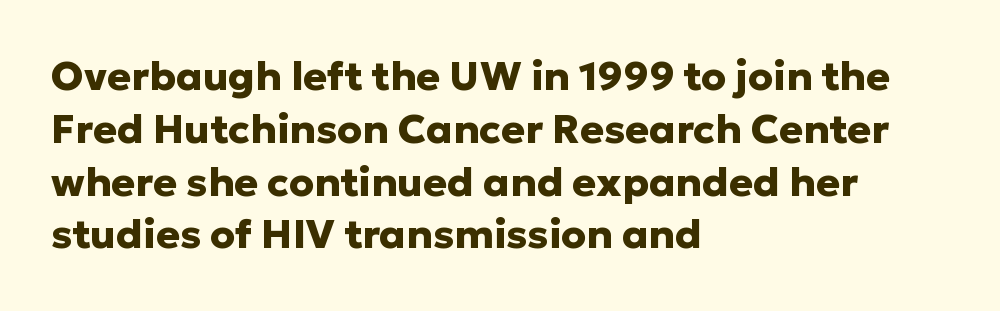
The image shows 40 px heavy sans-serif type, upright; set left-aligned, normal line spacing (1.32x), normal letter spacing, not underlined; low stroke contrast and a medium x-height.
